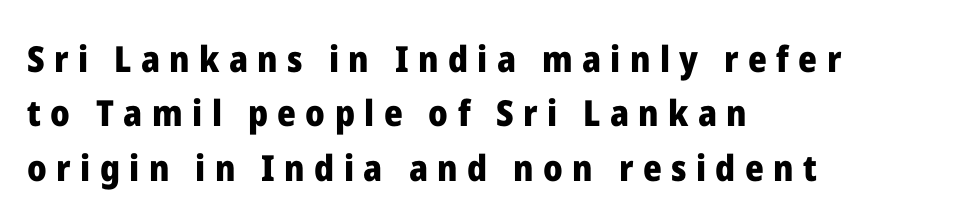
Q: Is the text bold? A: Yes.
Q: Is the text italic (slanted)? A: No, it is upright.
Q: Is the typeface a serif or a sans-serif typeface? A: Sans-serif.
Q: Is the text underlined? A: No.
Q: How is the paragraph aligned? A: Left-aligned.
Q: Is the spacing between letters normal or unusually wide? A: Unusually wide.
Q: Is the spacing between lines tight, normal or loose? A: Normal.
Q: Width (condensed, normal, or wide)? A: Normal.
Q: Stroke contrast? A: Low.
Q: x-height? A: Medium.
Q: Monospaced? A: No.
